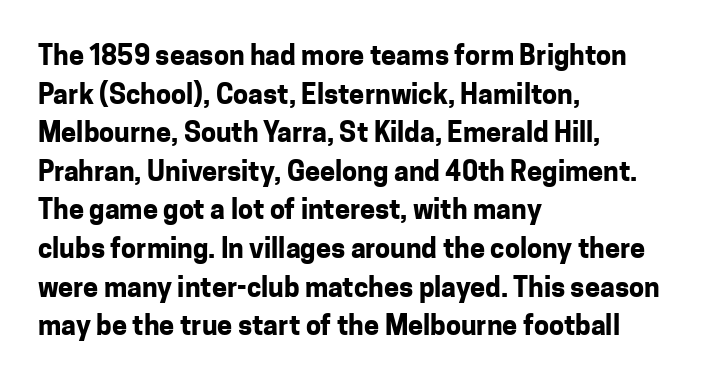
The glyphs are unaccompanied by any horizontal stroke below them. Alignment: flush left. Its strokes are broad and dark, the hallmark of bold type. Designer's note — italics off, roman on.
